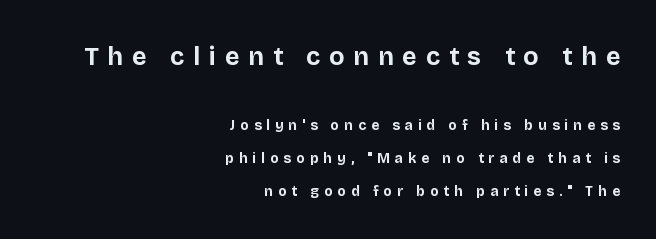
Loosely led — the rows are spread out. Chunky letters — that's bold for sure. Type without underlining. The tracking jumps out immediately: characters are airy and widely separated. Line ends are locked; line starts wander. Two sizes are in play, and the larger belongs to the first block.
